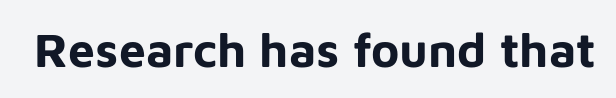
Q: Is the text bold? A: Yes.
Q: Is the text italic (slanted)? A: No, it is upright.
Q: Is the typeface a serif or a sans-serif typeface? A: Sans-serif.
Q: Is the text underlined? A: No.
Q: Is the spacing between letters normal or unusually wide? A: Normal.
Q: Width (condensed, normal, or wide)? A: Normal.
Q: Stroke contrast? A: Low.
Q: x-height? A: Medium.
Q: Monospaced? A: No.
